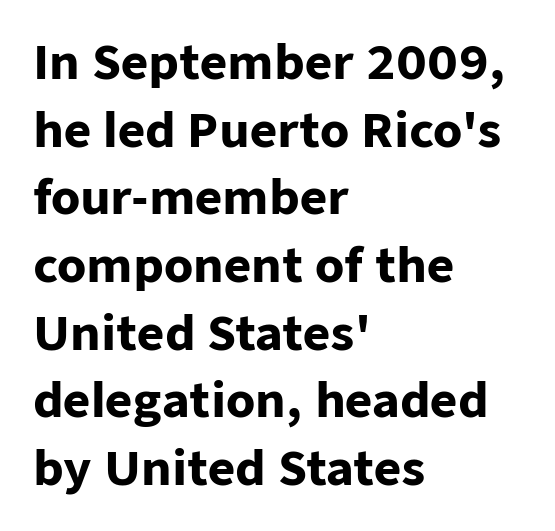
Q: Is the text bold? A: Yes.
Q: Is the text italic (slanted)? A: No, it is upright.
Q: Is the typeface a serif or a sans-serif typeface? A: Sans-serif.
Q: Is the text underlined? A: No.
Q: How is the paragraph aligned? A: Left-aligned.
Q: Is the spacing between letters normal or unusually wide? A: Normal.
Q: Is the spacing between lines tight, normal or loose? A: Normal.
Q: Width (condensed, normal, or wide)? A: Normal.
Q: Stroke contrast? A: Low.
Q: x-height? A: Medium.
Q: Monospaced? A: No.
